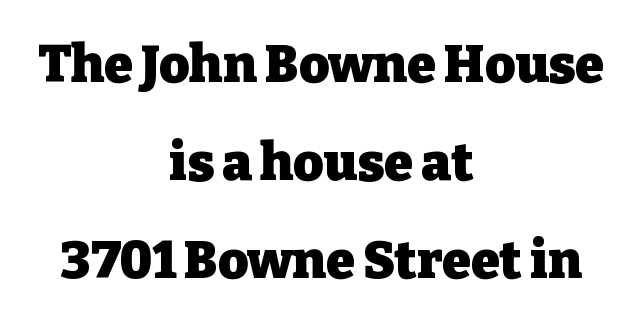
The image shows 52 px heavy serif type, upright; set centered, line spacing 1.88x, normal letter spacing, not underlined; low stroke contrast and a medium x-height.
